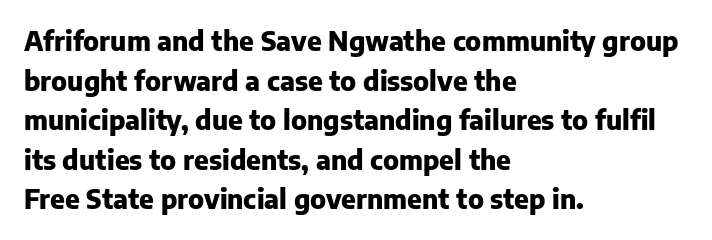
{"italic": "no", "bold": "yes", "underline": "no", "align": "left", "line_spacing": "normal", "line_spacing_ratio": 1.52, "letter_spacing": "normal", "letter_spacing_em": 0.0, "glyph_px": 26}
